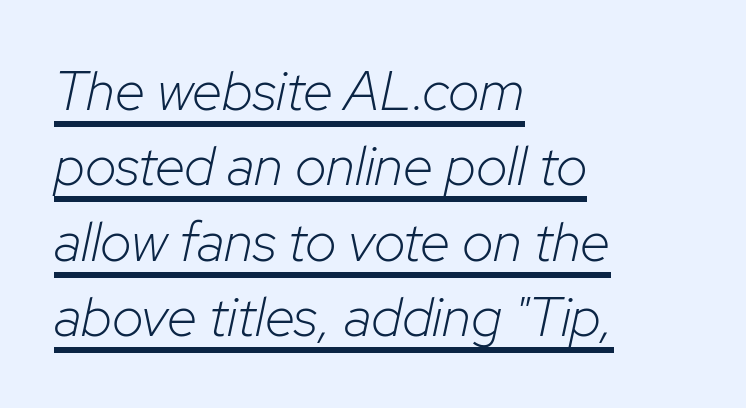
Q: Is the text bold? A: No.
Q: Is the text italic (slanted)? A: Yes, it leans right by about 12 degrees.
Q: Is the text underlined? A: Yes.
Q: How is the paragraph aligned? A: Left-aligned.
Q: Is the spacing between letters normal or unusually wide? A: Normal.
Q: Is the spacing between lines tight, normal or loose? A: Normal.
Q: Width (condensed, normal, or wide)? A: Normal.
Q: Stroke contrast? A: Low.
Q: x-height? A: Medium.
Q: Monospaced? A: No.
